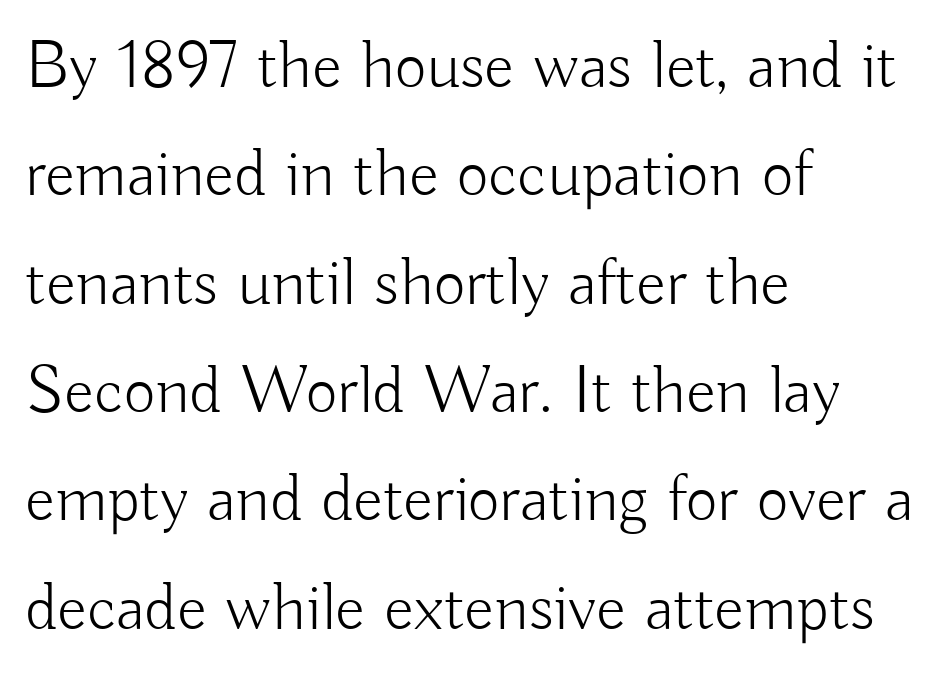
The image shows 69 px light sans-serif type, upright; set left-aligned, normal line spacing (1.57x), normal letter spacing, not underlined; low stroke contrast and a small x-height.
